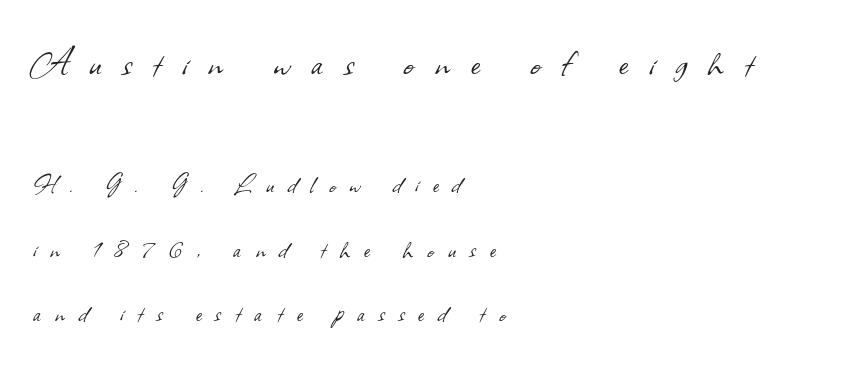
{"serif": "no", "bold": "no", "weight": "light", "width": "normal", "stroke_contrast": "low", "x_height": "small", "monospaced": "no", "underline": "no", "align": "left", "line_spacing": "loose", "line_spacing_ratio": 2.21, "letter_spacing": "wide", "letter_spacing_em": 0.48, "larger_block": "first", "size_ratio": 1.52, "glyph_px": 44}
